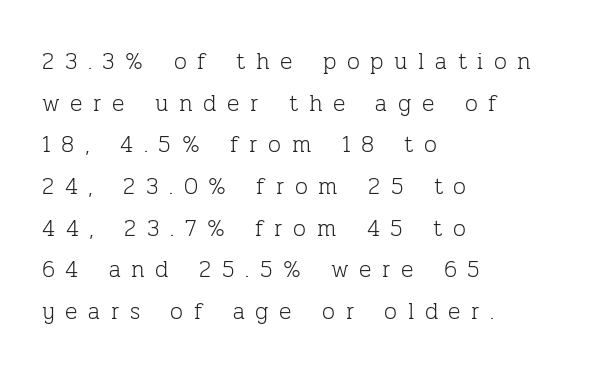
{"italic": "no", "bold": "no", "underline": "no", "align": "left", "line_spacing_ratio": 1.81, "letter_spacing": "wide", "letter_spacing_em": 0.46, "glyph_px": 23}
